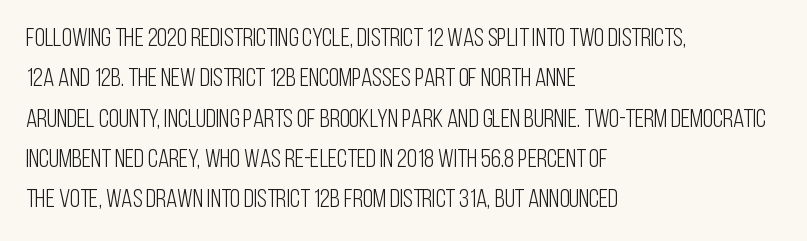
The image shows 26 px text type, upright; set left-aligned, normal line spacing (1.55x), normal letter spacing, not underlined.
